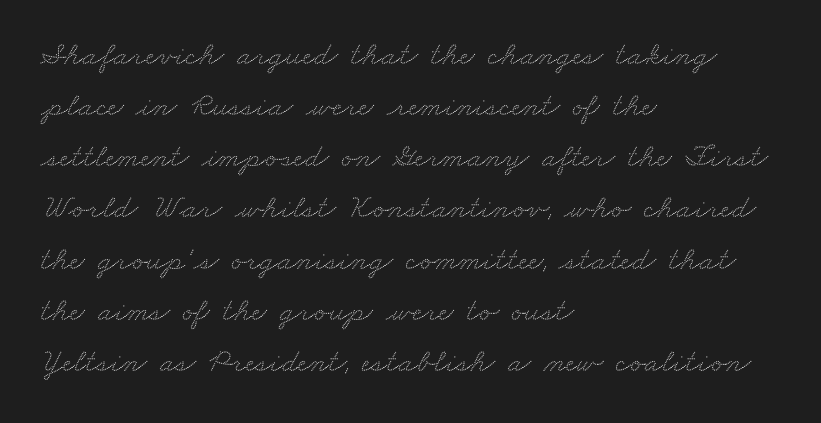
Q: Is the typeface a serif or a sans-serif typeface? A: Serif.
Q: Is the text underlined? A: No.
Q: How is the paragraph aligned? A: Left-aligned.
Q: Is the spacing between letters normal or unusually wide? A: Normal.
Q: Is the spacing between lines tight, normal or loose? A: Normal.
Q: Width (condensed, normal, or wide)? A: Wide.
Q: Stroke contrast? A: Medium.
Q: x-height? A: Small.
Q: Monospaced? A: No.
